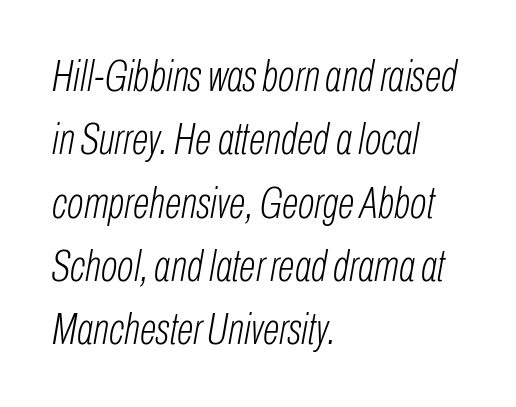
The image shows 44 px light, condensed type, italic (leaning right); set left-aligned, normal line spacing (1.44x), normal letter spacing, not underlined; low stroke contrast and a medium x-height.
